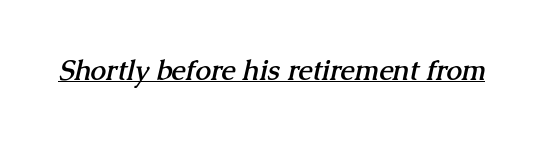
Note the varied advance widths — an 'i' is clearly narrower than an 'm'. Serifs: yes, visible at the terminals of the letterforms. The rendering uses a bold face; every stroke is thick and dark. The words here are underlined. Default kerning and tracking; the words read as compact shapes.
